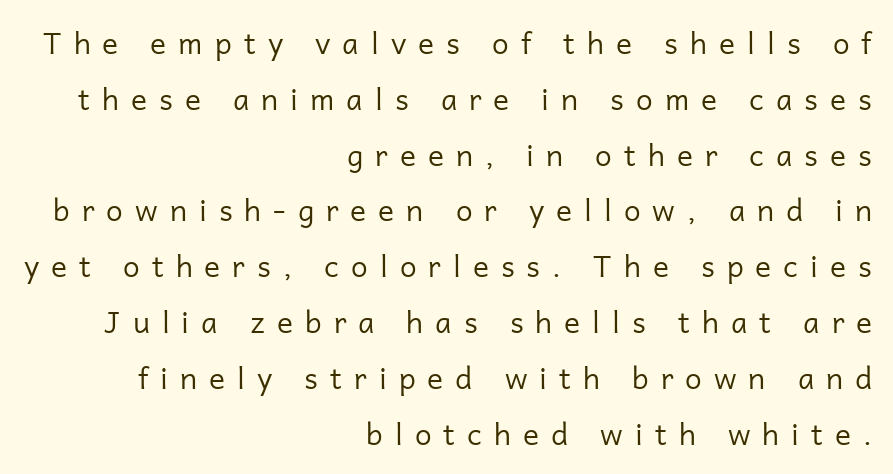
{"serif": "no", "italic": "no", "bold": "no", "weight": "regular", "width": "normal", "stroke_contrast": "low", "x_height": "medium", "monospaced": "no", "underline": "no", "align": "right", "line_spacing_ratio": 1.86, "letter_spacing": "wide", "letter_spacing_em": 0.4, "glyph_px": 30}
